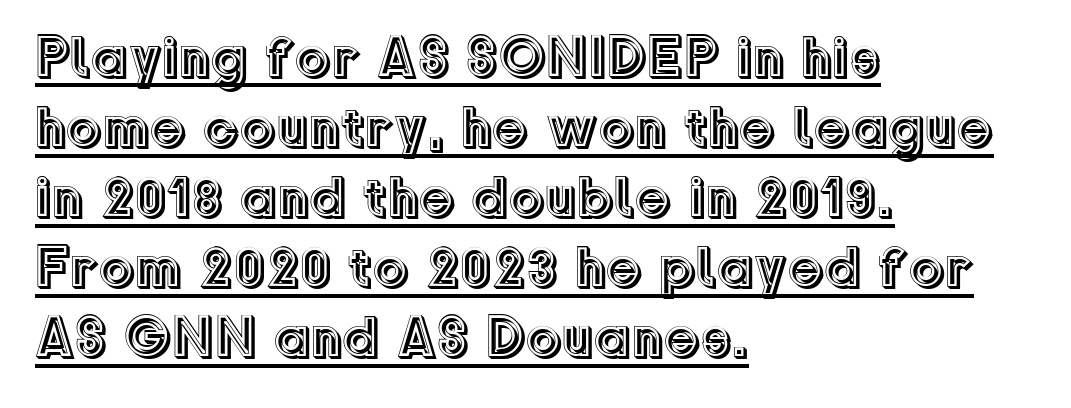
Q: Is the text italic (slanted)? A: No, it is upright.
Q: Is the text underlined? A: Yes.
Q: How is the paragraph aligned? A: Left-aligned.
Q: Is the spacing between letters normal or unusually wide? A: Normal.
Q: Width (condensed, normal, or wide)? A: Normal.
Q: x-height? A: Medium.
Q: Monospaced? A: No.
